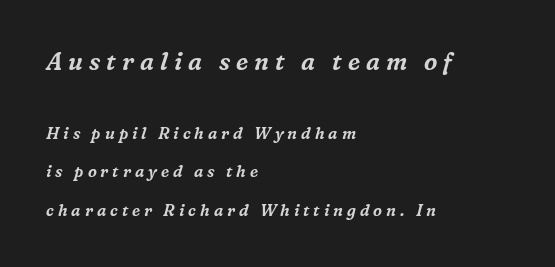
The image shows 24 px text type, italic (leaning right); set left-aligned, loose line spacing (2.4x), unusually wide letter spacing (+0.25 em), not underlined; the first (top) block is 1.5x larger.
